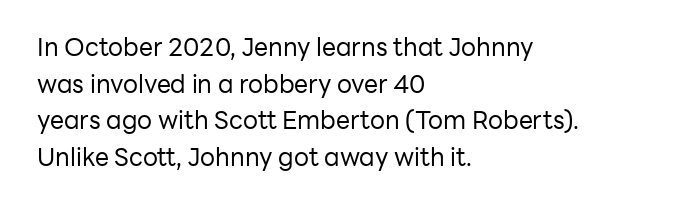
{"italic": "no", "bold": "no", "underline": "no", "align": "left", "line_spacing": "normal", "line_spacing_ratio": 1.47, "letter_spacing": "normal", "letter_spacing_em": 0.0, "glyph_px": 25}
